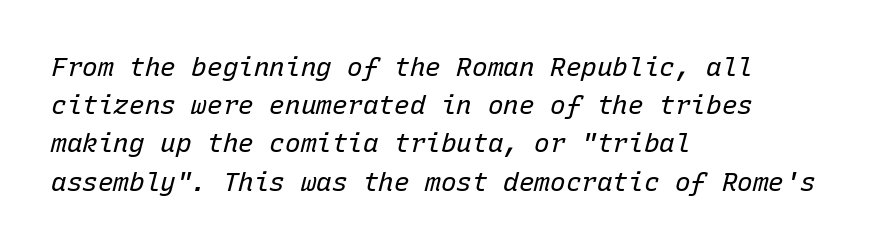
Designer's note — italics engaged. In terms of letterspacing, this is plain default setting. Is the block centered? No — it sits flush against the left margin. Notice how descenders clear the ascenders below comfortably — that's standard leading. Lines of text with bare space underneath. Stroke mass is kept to a normal reading level or below.
